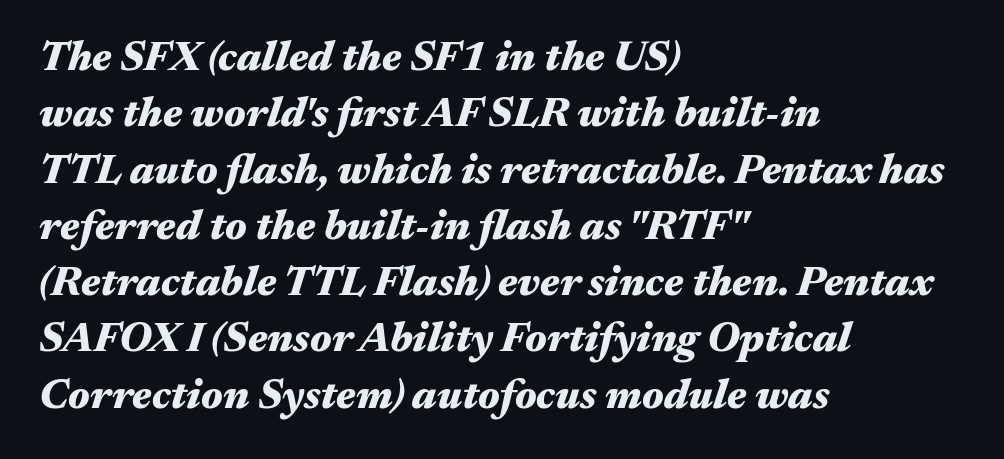
Q: Is the text bold? A: Yes.
Q: Is the text italic (slanted)? A: Yes, it leans right by about 17 degrees.
Q: Is the text underlined? A: No.
Q: How is the paragraph aligned? A: Left-aligned.
Q: Is the spacing between letters normal or unusually wide? A: Normal.
Q: Is the spacing between lines tight, normal or loose? A: Normal.
Q: Width (condensed, normal, or wide)? A: Wide.
Q: Stroke contrast? A: Medium.
Q: x-height? A: Medium.
Q: Monospaced? A: No.
